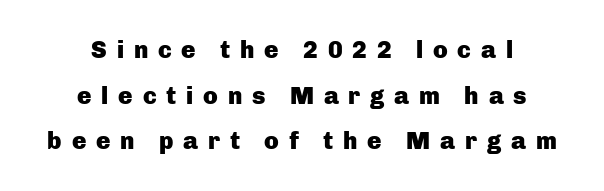
This sample uses expanded letter spacing, leaving extra air between glyphs. As a designer I'd log this as weight 700, bold. The paragraph has two soft edges and a firm central axis. Each new line begins a long way beneath the previous one. Posture: straight, roman, zero tilt.
